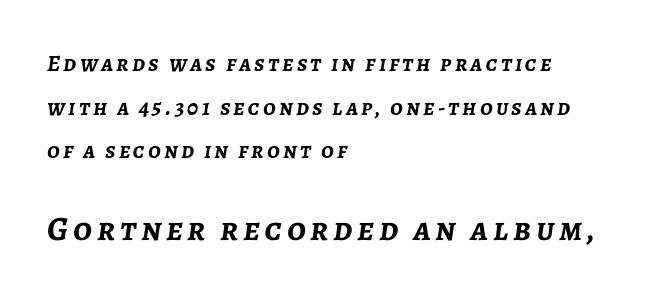
The image shows 34 px semibold type, italic (leaning right); set left-aligned, loose line spacing (1.9x), not underlined; the second (bottom) block is 1.48x larger; low stroke contrast and a medium x-height.
